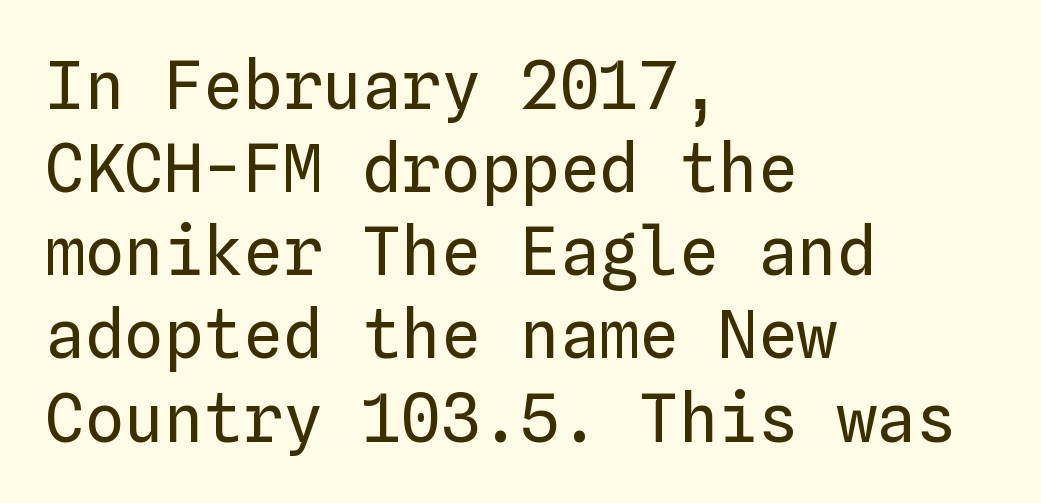
Q: Is the text bold? A: No.
Q: Is the text italic (slanted)? A: No, it is upright.
Q: Is the text underlined? A: No.
Q: How is the paragraph aligned? A: Left-aligned.
Q: Is the spacing between letters normal or unusually wide? A: Normal.
Q: Is the spacing between lines tight, normal or loose? A: Normal.
Q: Width (condensed, normal, or wide)? A: Normal.
Q: Stroke contrast? A: Low.
Q: x-height? A: Medium.
Q: Monospaced? A: Yes.
